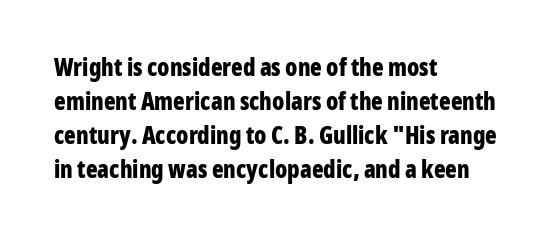
{"italic": "no", "bold": "yes", "underline": "no", "align": "left", "line_spacing": "normal", "line_spacing_ratio": 1.42, "letter_spacing": "normal", "letter_spacing_em": 0.0, "glyph_px": 24}
